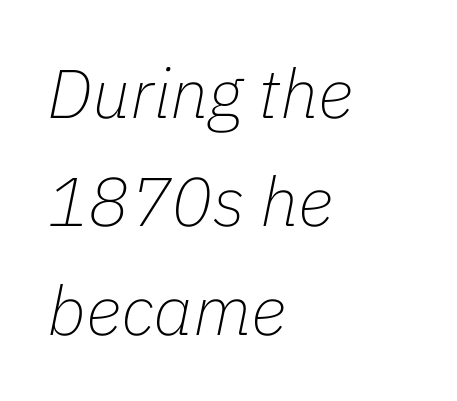
{"italic": "yes", "lean": "right", "slant_degrees": 11, "bold": "no", "weight": "thin", "width": "normal", "stroke_contrast": "low", "x_height": "medium", "monospaced": "no", "underline": "no", "align": "left", "line_spacing": "normal", "line_spacing_ratio": 1.57, "letter_spacing": "normal", "letter_spacing_em": 0.0, "glyph_px": 69}
